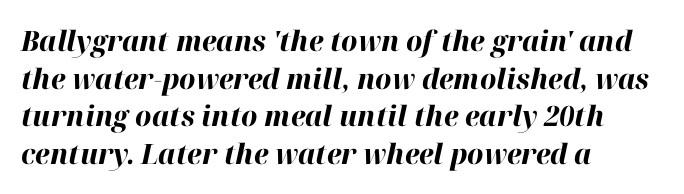
The image shows 28 px bold type, italic (leaning right); set left-aligned, normal line spacing (1.34x), normal letter spacing, not underlined; high stroke contrast and a medium x-height.
